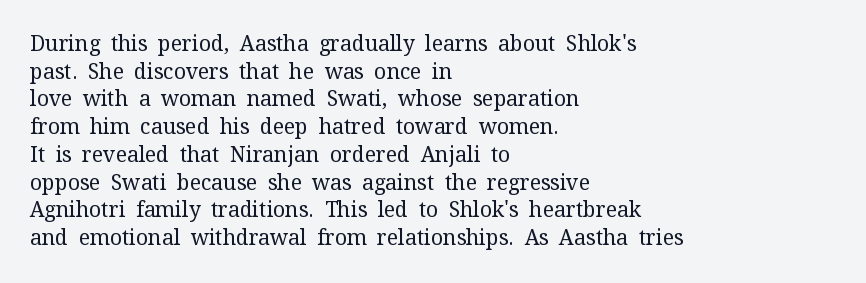
The image shows 21 px text type, upright; set left-aligned, normal line spacing (1.32x), normal letter spacing, not underlined.
